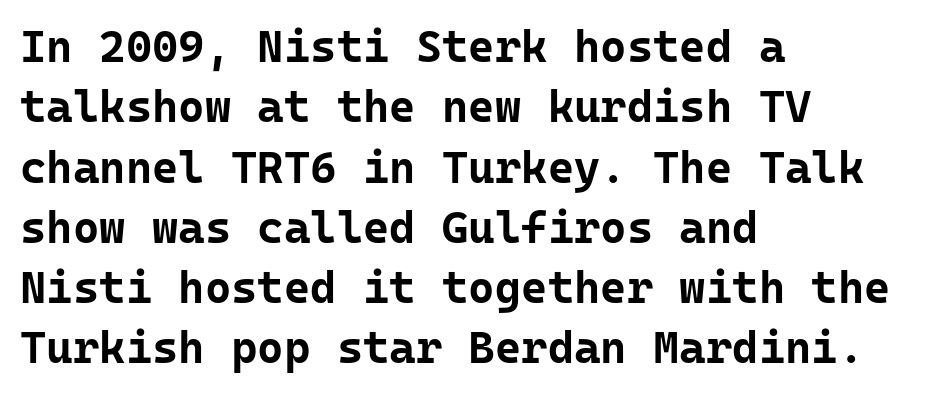
{"serif": "no", "italic": "no", "bold": "yes", "weight": "bold", "width": "normal", "stroke_contrast": "low", "x_height": "medium", "monospaced": "yes", "underline": "no", "align": "left", "line_spacing": "normal", "line_spacing_ratio": 1.34, "letter_spacing": "normal", "letter_spacing_em": 0.0, "glyph_px": 45}
